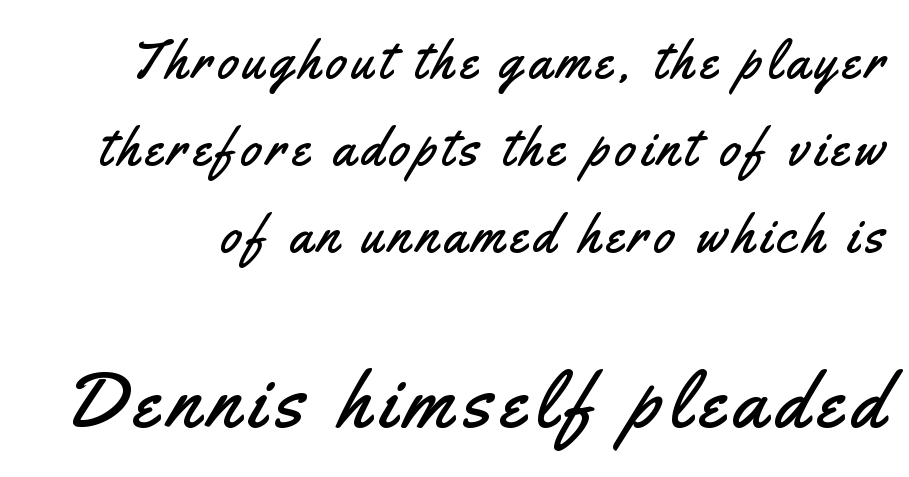
Q: Is the text italic (slanted)? A: Yes.
Q: Is the typeface a serif or a sans-serif typeface? A: Sans-serif.
Q: Is the text underlined? A: No.
Q: Is the spacing between lines tight, normal or loose? A: Normal.
Q: Which block of text is set in a larger size, the first (top) or the second (bottom)? A: The second (bottom) one.
Q: Width (condensed, normal, or wide)? A: Condensed.
Q: Stroke contrast? A: Medium.
Q: x-height? A: Small.
Q: Monospaced? A: No.
